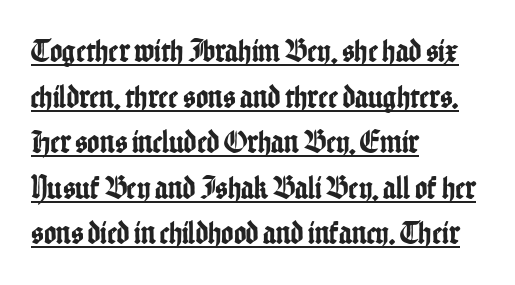
The image shows 33 px condensed sans-serif type, upright; set left-aligned, normal line spacing (1.38x), normal letter spacing, underlined; low stroke contrast and a medium x-height.
